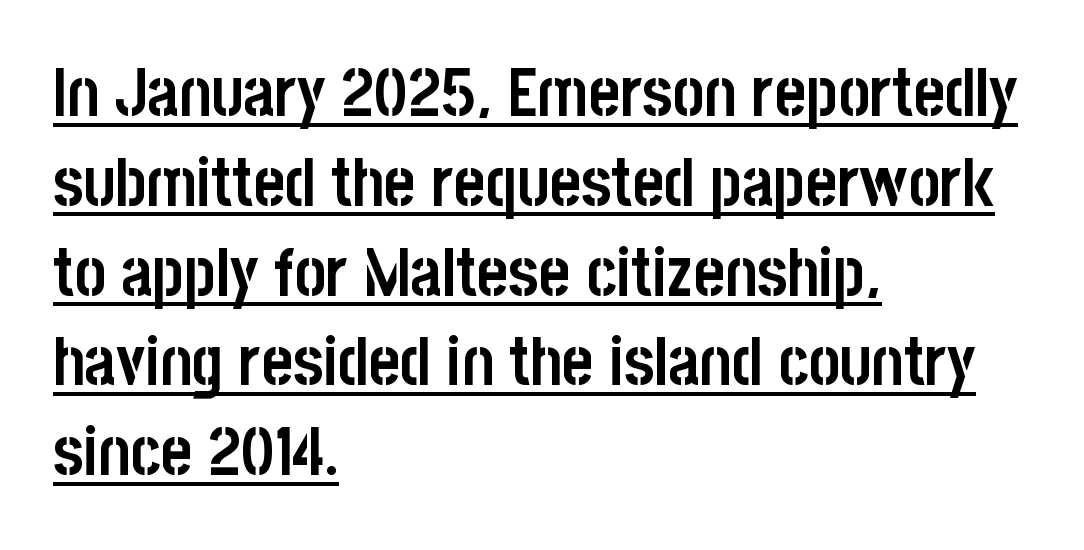
Q: Is the text bold? A: Yes.
Q: Is the text italic (slanted)? A: No, it is upright.
Q: Is the typeface a serif or a sans-serif typeface? A: Sans-serif.
Q: Is the text underlined? A: Yes.
Q: How is the paragraph aligned? A: Left-aligned.
Q: Is the spacing between letters normal or unusually wide? A: Normal.
Q: Is the spacing between lines tight, normal or loose? A: Normal.
Q: Width (condensed, normal, or wide)? A: Condensed.
Q: Stroke contrast? A: Low.
Q: x-height? A: Large.
Q: Monospaced? A: No.
